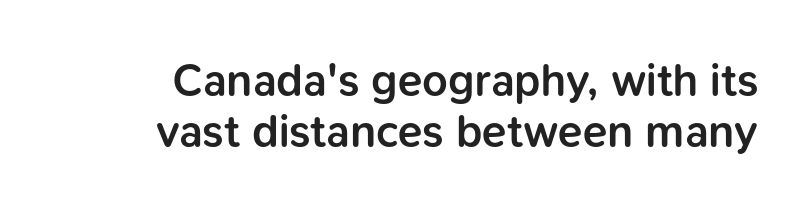
The face used here is a semibold: visibly heavier than regular, lighter than bold. The letterforms sit shoulder to shoulder at normal distance. Look at the bottom of the vertical strokes: they stop flat, with no serifs. The letters stand straight up with perfectly vertical stems. Is this a fixed-width face? No — the glyphs have proportional, varying widths.
